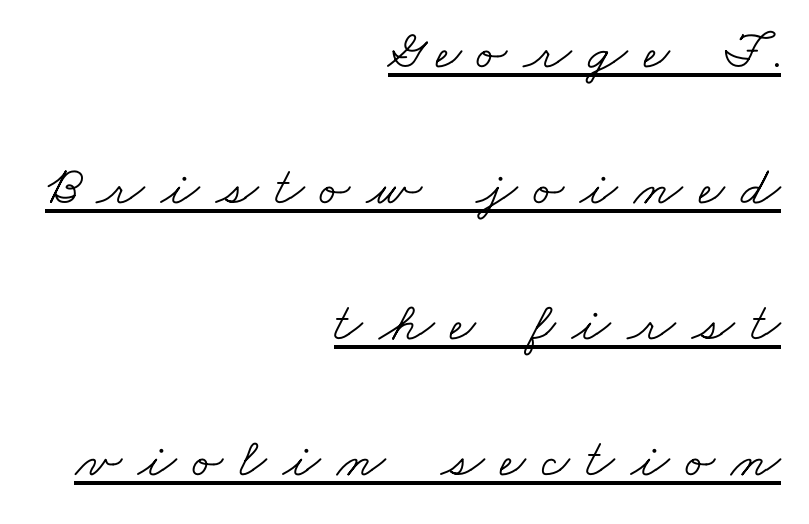
Q: Is the text bold? A: No.
Q: Is the typeface a serif or a sans-serif typeface? A: Serif.
Q: Is the text underlined? A: Yes.
Q: How is the paragraph aligned? A: Right-aligned.
Q: Is the spacing between letters normal or unusually wide? A: Unusually wide.
Q: Is the spacing between lines tight, normal or loose? A: Loose.
Q: Width (condensed, normal, or wide)? A: Wide.
Q: Stroke contrast? A: Low.
Q: x-height? A: Small.
Q: Monospaced? A: No.
